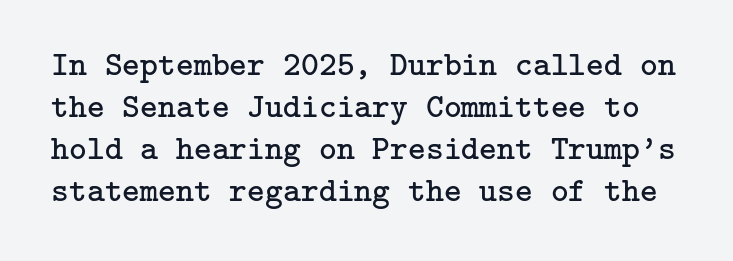
The image shows 34 px regular-weight serif type, upright; set line spacing 1.24x, normal letter spacing, not underlined; low stroke contrast and a medium x-height.
